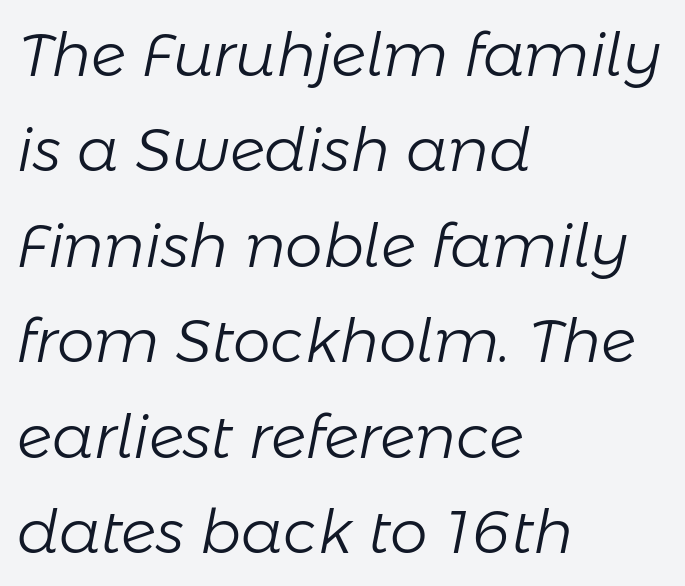
The designer left line spacing at the default. The face used here is proportionally spaced, like ordinary book or web type. Where is the straight margin? On the left. The face used here has a pronounced slope to its letters. Decoration check: the copy has no underline. There is no visible air inserted between adjacent glyphs.
